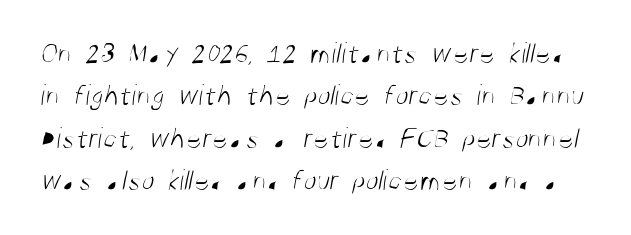
Letters have the restrained weight of plain body copy at most. Think of a printed novel: that variable character pitch is what you see here. A typesetter would label this face a sans. Inter-character spacing is left at the font's built-in metrics. The string is rendered with underlining switched off. The rows are spaced the way most documents space them.
